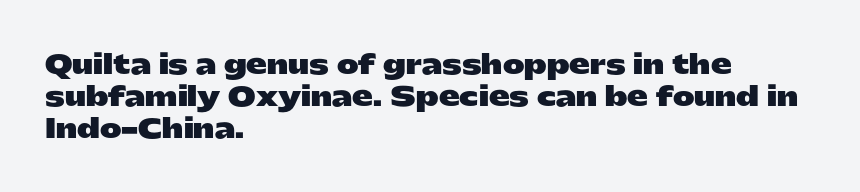
{"italic": "no", "bold": "yes", "underline": "no", "align": "left", "line_spacing_ratio": 1.23, "letter_spacing": "normal", "letter_spacing_em": 0.0, "glyph_px": 26}
